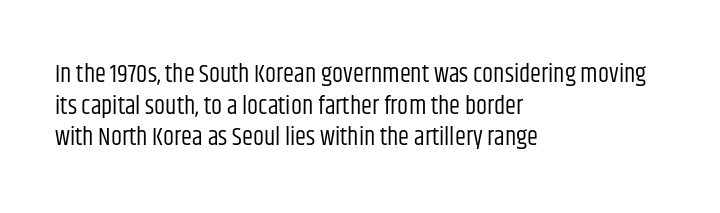
Q: Is the text bold? A: No.
Q: Is the text italic (slanted)? A: No, it is upright.
Q: Is the text underlined? A: No.
Q: How is the paragraph aligned? A: Left-aligned.
Q: Is the spacing between letters normal or unusually wide? A: Normal.
Q: Is the spacing between lines tight, normal or loose? A: Normal.
